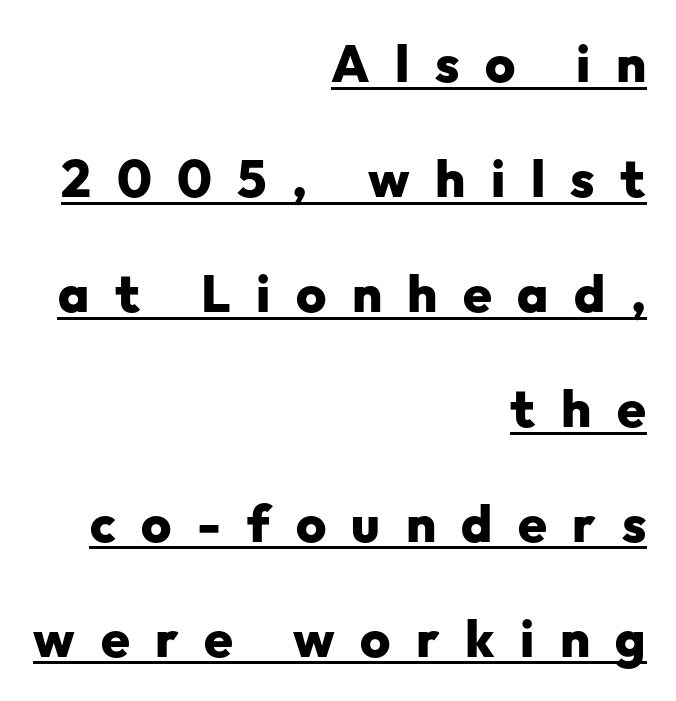
The image shows 52 px heavy sans-serif type, upright; set right-aligned, loose line spacing (2.21x), unusually wide letter spacing (+0.49 em), underlined; low stroke contrast and a medium x-height.
